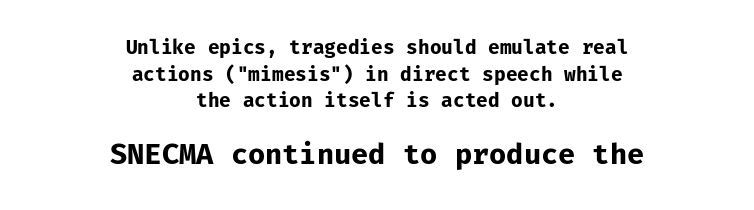
{"serif": "no", "italic": "no", "bold": "yes", "weight": "bold", "width": "normal", "stroke_contrast": "low", "x_height": "medium", "monospaced": "yes", "underline": "no", "align": "center", "line_spacing": "normal", "line_spacing_ratio": 1.4, "letter_spacing": "normal", "letter_spacing_em": 0.0, "larger_block": "second", "size_ratio": 1.47, "glyph_px": 28}
